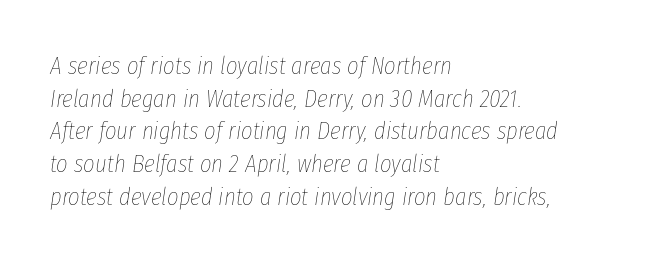
The image shows 25 px text type, italic (leaning right); set left-aligned, normal line spacing (1.31x), normal letter spacing, not underlined.
